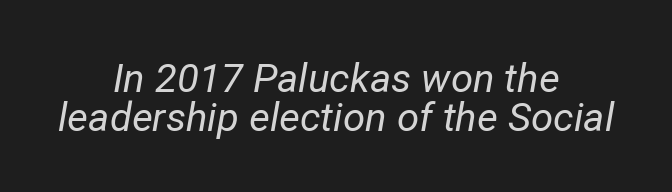
The image shows 40 px regular-weight type, italic (leaning right); set centered, tight line spacing (0.98x), normal letter spacing, not underlined; low stroke contrast and a medium x-height.
